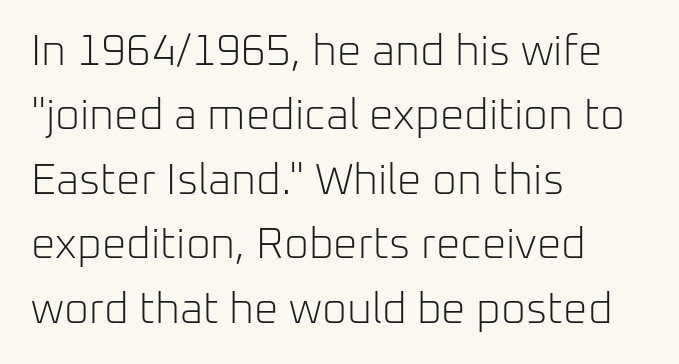
The image shows 43 px light sans-serif type, upright; set left-aligned, normal line spacing (1.5x), normal letter spacing, not underlined; low stroke contrast and a medium x-height.
